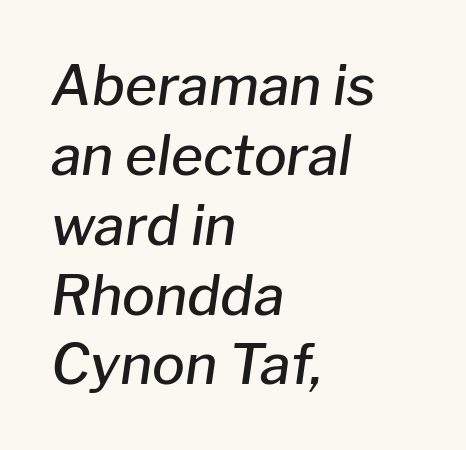
The image shows 55 px semibold type, italic (leaning right); set left-aligned, normal line spacing (1.27x), normal letter spacing, not underlined; low stroke contrast and a medium x-height.
